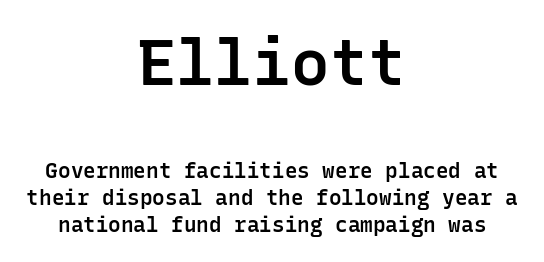
{"serif": "no", "italic": "no", "bold": "semi", "weight": "semibold", "width": "normal", "stroke_contrast": "low", "x_height": "medium", "monospaced": "yes", "underline": "no", "align": "center", "line_spacing": "normal", "line_spacing_ratio": 1.29, "letter_spacing": "normal", "letter_spacing_em": 0.0, "larger_block": "first", "size_ratio": 3.05, "glyph_px": 64}
